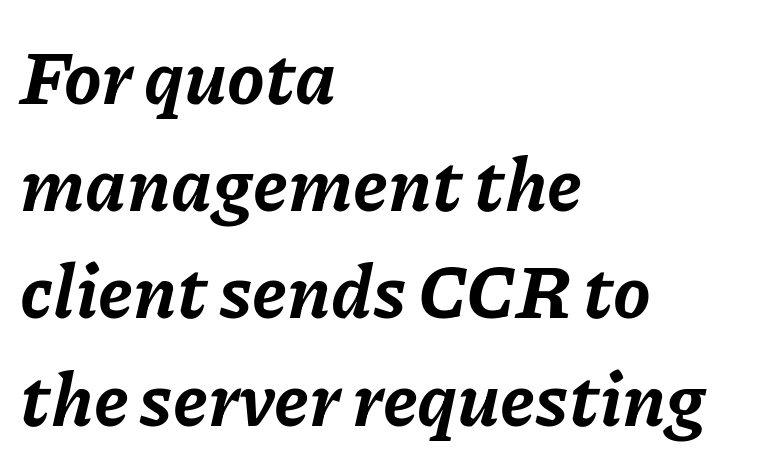
This is heavy type, rendered in bold. Between one letter and the next there's only the usual sliver of space. These lines are rendered in a variable-pitch font. The block of text has a typical density, with ordinary space between rows. An italicized treatment has been applied to the whole sample. The area under the type is left untouched.
